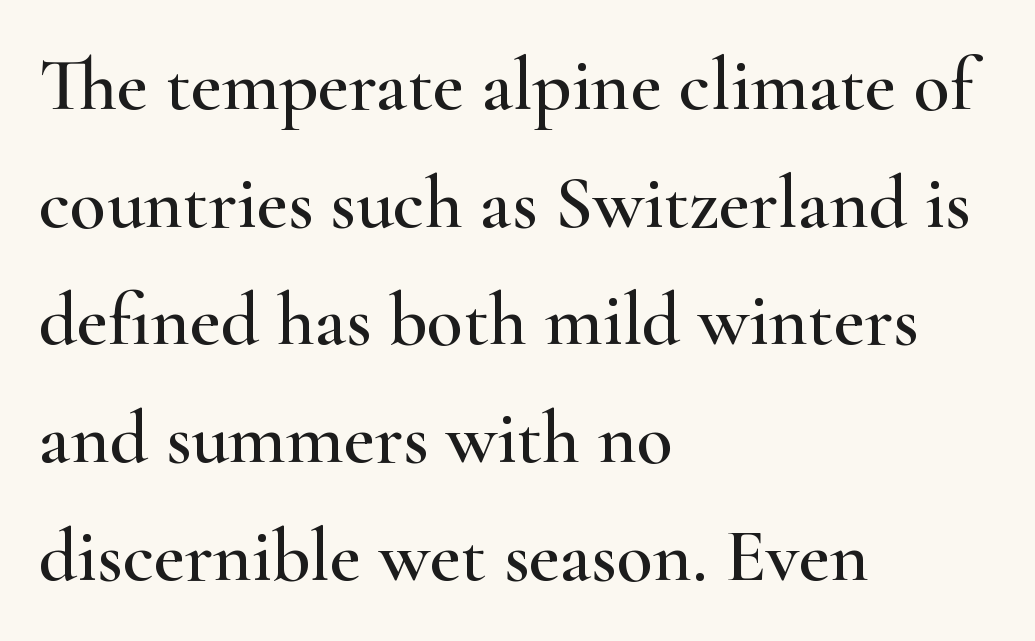
{"serif": "yes", "italic": "no", "width": "wide", "stroke_contrast": "high", "x_height": "small", "monospaced": "no", "underline": "no", "align": "left", "line_spacing": "normal", "line_spacing_ratio": 1.57, "letter_spacing": "normal", "letter_spacing_em": 0.0, "glyph_px": 75}
